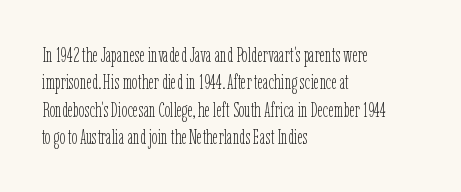
Q: Is the text bold? A: No.
Q: Is the text italic (slanted)? A: No, it is upright.
Q: Is the text underlined? A: No.
Q: How is the paragraph aligned? A: Left-aligned.
Q: Is the spacing between letters normal or unusually wide? A: Normal.
Q: Is the spacing between lines tight, normal or loose? A: Normal.
